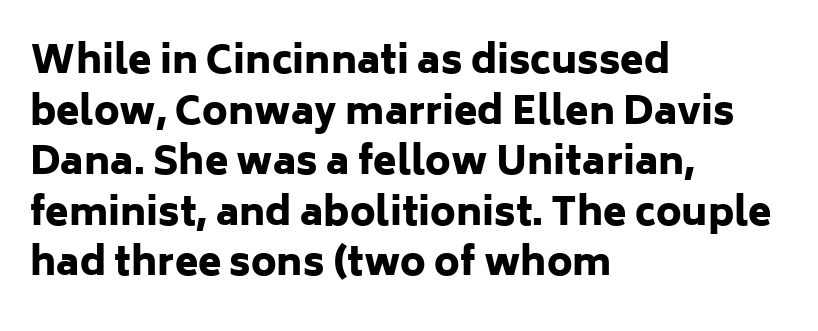
Does the weight exceed regular? Yes, all the way to bold. It's the straight-up-and-down kind of type. The baseline area is clear. Regular leading.
